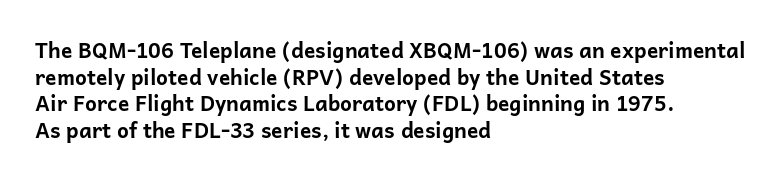
The image shows 21 px bold type, upright; set left-aligned, normal line spacing (1.27x), normal letter spacing, not underlined.
